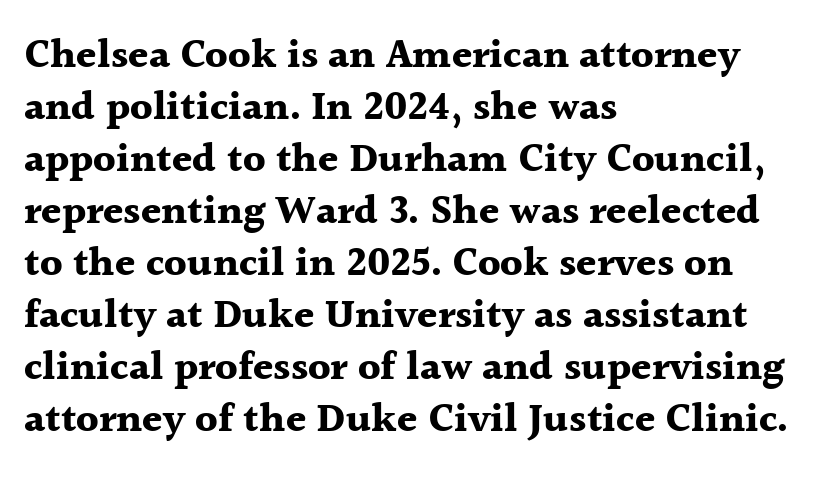
{"serif": "yes", "italic": "no", "bold": "yes", "weight": "bold", "width": "normal", "x_height": "medium", "monospaced": "no", "underline": "no", "align": "left", "line_spacing": "normal", "line_spacing_ratio": 1.27, "letter_spacing": "normal", "letter_spacing_em": 0.0, "glyph_px": 41}
